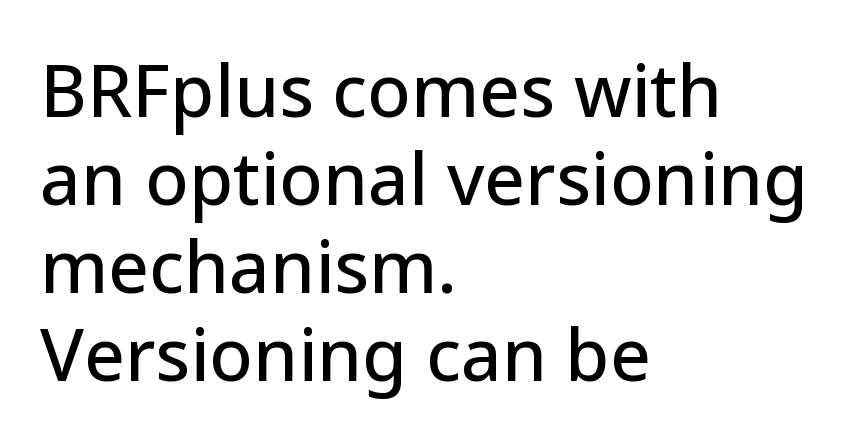
Serifs: no, the terminals of the letterforms are clean. What stands out about the letter spacing? Nothing — it is the standard amount. A bare baseline throughout the passage. A typesetter would call this proportional, since set widths differ per character.
